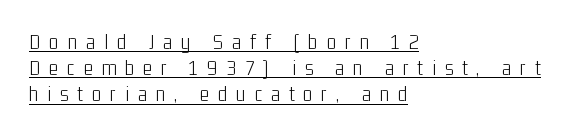
Q: Is the text bold? A: No.
Q: Is the text italic (slanted)? A: No, it is upright.
Q: Is the text underlined? A: Yes.
Q: How is the paragraph aligned? A: Left-aligned.
Q: Is the spacing between letters normal or unusually wide? A: Unusually wide.
